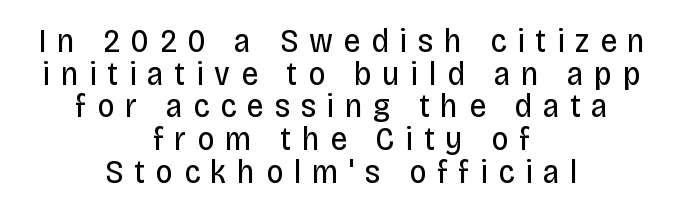
Display-style spreading of the glyphs; the letterfit is very open. Notice how the stems are strictly vertical — no italics here. Stroke thickness stays within the range of a standard reading face or lighter. The rendering positions every line midway between the sides.
